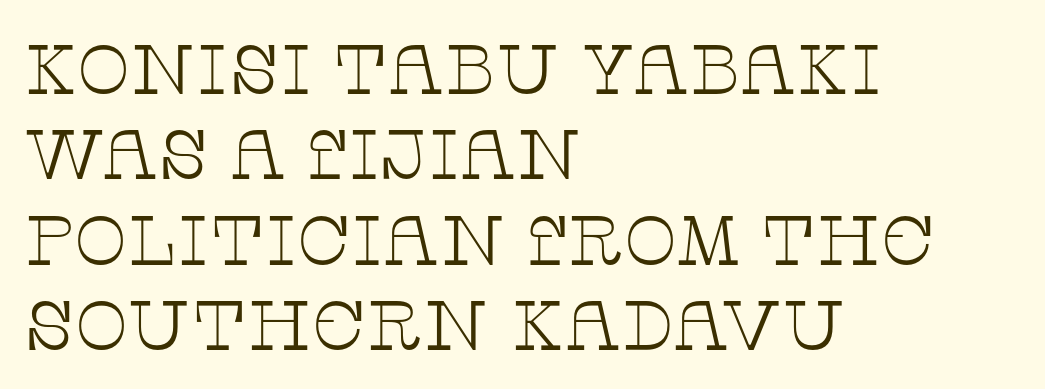
The image shows 70 px thin, wide serif type, upright; set left-aligned, line spacing 1.22x, normal letter spacing, not underlined; low stroke contrast and a large x-height.
